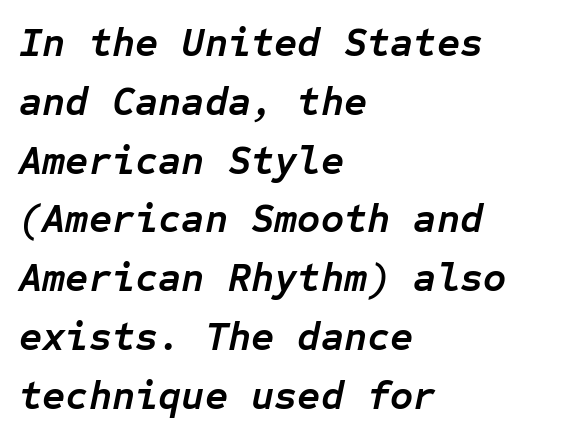
Q: Is the text bold? A: Yes.
Q: Is the text italic (slanted)? A: Yes, it leans right by about 12 degrees.
Q: Is the text underlined? A: No.
Q: How is the paragraph aligned? A: Left-aligned.
Q: Is the spacing between letters normal or unusually wide? A: Normal.
Q: Is the spacing between lines tight, normal or loose? A: Normal.
Q: Width (condensed, normal, or wide)? A: Normal.
Q: Stroke contrast? A: Low.
Q: x-height? A: Medium.
Q: Monospaced? A: Yes.
